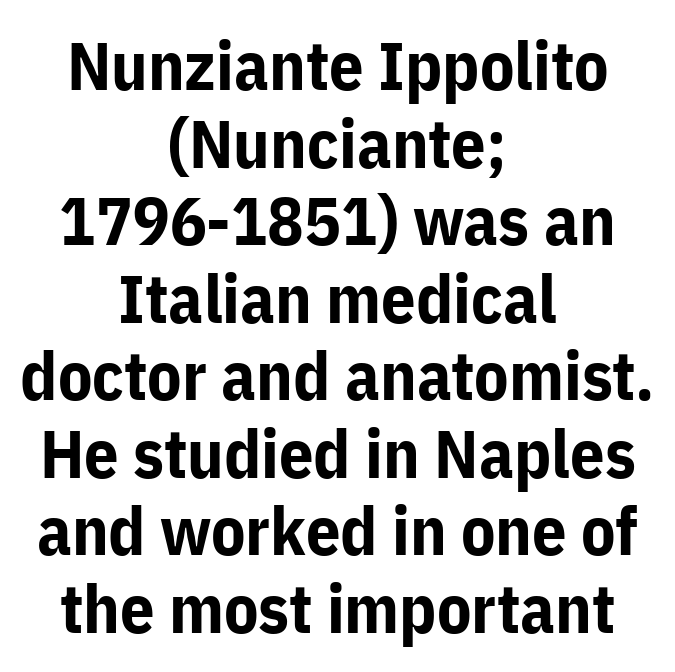
Q: Is the text bold? A: Yes.
Q: Is the text italic (slanted)? A: No, it is upright.
Q: Is the typeface a serif or a sans-serif typeface? A: Sans-serif.
Q: Is the text underlined? A: No.
Q: How is the paragraph aligned? A: Centered.
Q: Is the spacing between letters normal or unusually wide? A: Normal.
Q: Is the spacing between lines tight, normal or loose? A: Tight.
Q: Width (condensed, normal, or wide)? A: Normal.
Q: Stroke contrast? A: Low.
Q: x-height? A: Medium.
Q: Monospaced? A: No.
